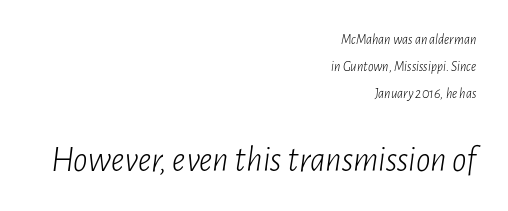
{"italic": "yes", "lean": "right", "slant_degrees": 7, "bold": "no", "weight": "light", "width": "condensed", "stroke_contrast": "low", "x_height": "medium", "monospaced": "no", "underline": "no", "align": "right", "line_spacing": "loose", "line_spacing_ratio": 1.93, "letter_spacing": "normal", "letter_spacing_em": 0.0, "larger_block": "second", "size_ratio": 2.57, "glyph_px": 36}
